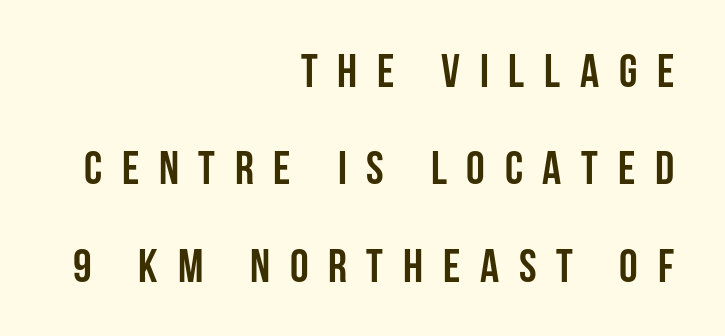
{"serif": "no", "italic": "no", "bold": "yes", "weight": "semibold", "width": "condensed", "stroke_contrast": "low", "x_height": "large", "monospaced": "no", "underline": "no", "align": "right", "line_spacing": "loose", "line_spacing_ratio": 2.07, "letter_spacing": "wide", "letter_spacing_em": 0.42, "glyph_px": 47}
